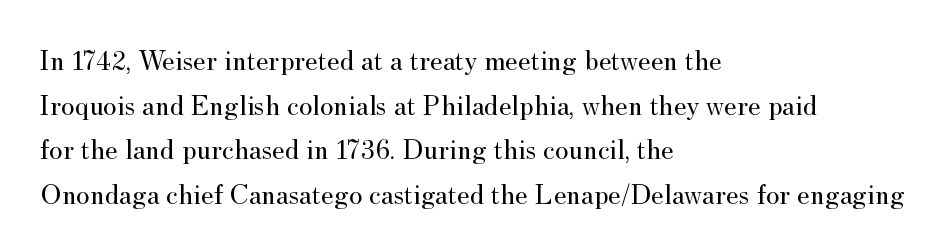
The image shows 29 px regular-weight serif type, upright; set left-aligned, normal line spacing (1.54x), normal letter spacing, not underlined; medium stroke contrast and a small x-height.
